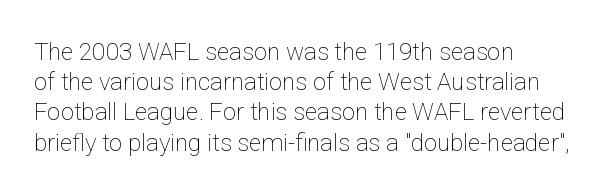
The image shows 24 px text type, upright; set left-aligned, normal line spacing (1.26x), normal letter spacing, not underlined.
